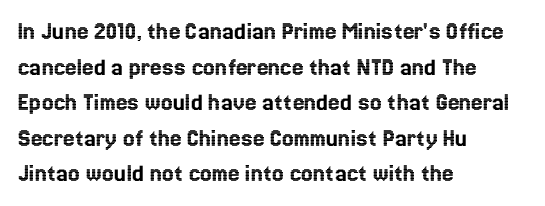
The image shows 26 px text type, upright; set left-aligned, normal line spacing (1.37x), normal letter spacing, not underlined.
